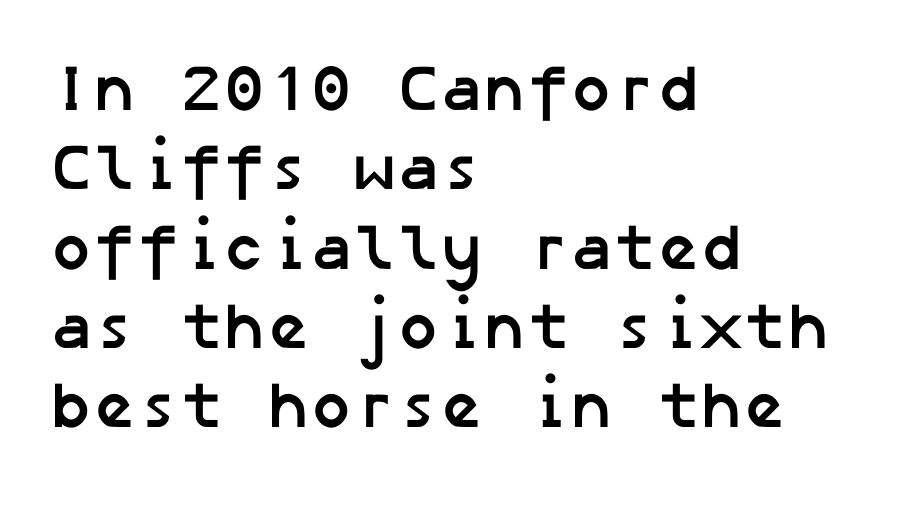
Q: Is the text bold? A: Yes.
Q: Is the typeface a serif or a sans-serif typeface? A: Sans-serif.
Q: Is the text underlined? A: No.
Q: How is the paragraph aligned? A: Left-aligned.
Q: Is the spacing between letters normal or unusually wide? A: Normal.
Q: Width (condensed, normal, or wide)? A: Normal.
Q: Stroke contrast? A: Low.
Q: x-height? A: Medium.
